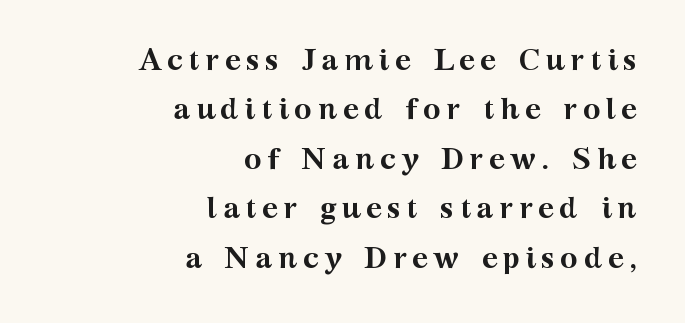
These words are printed bold, with thick strokes throughout. The passage shown stacks its lines at a standard gap. Ordinary non-slanted type is in use. Casual observation: everything's shoved over to the right. This rendering employs a face with finishing strokes, i.e., a serif.
